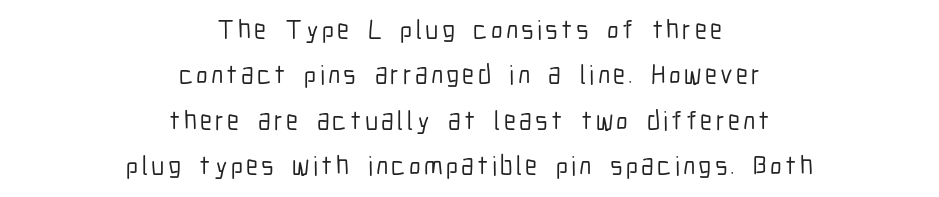
The image shows 27 px text type, upright; set centered, normal line spacing (1.68x), not underlined.
